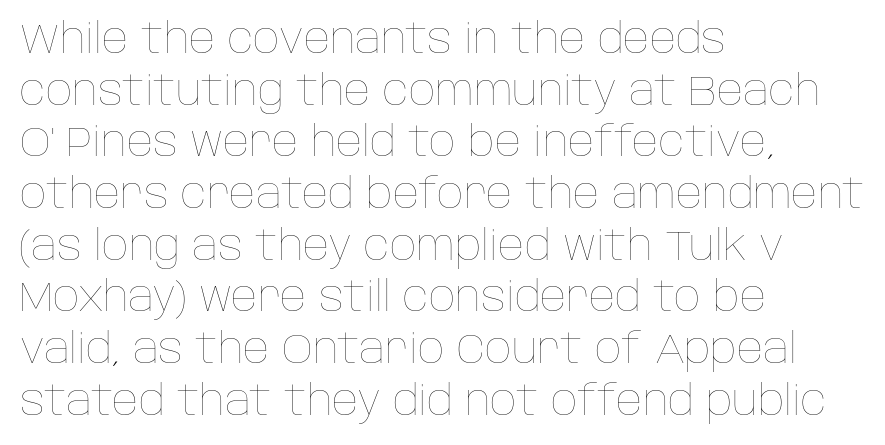
Q: Is the text bold? A: No.
Q: Is the text italic (slanted)? A: No, it is upright.
Q: Is the text underlined? A: No.
Q: How is the paragraph aligned? A: Left-aligned.
Q: Is the spacing between letters normal or unusually wide? A: Normal.
Q: Is the spacing between lines tight, normal or loose? A: Normal.
Q: Width (condensed, normal, or wide)? A: Normal.
Q: Stroke contrast? A: Low.
Q: x-height? A: Large.
Q: Monospaced? A: No.
